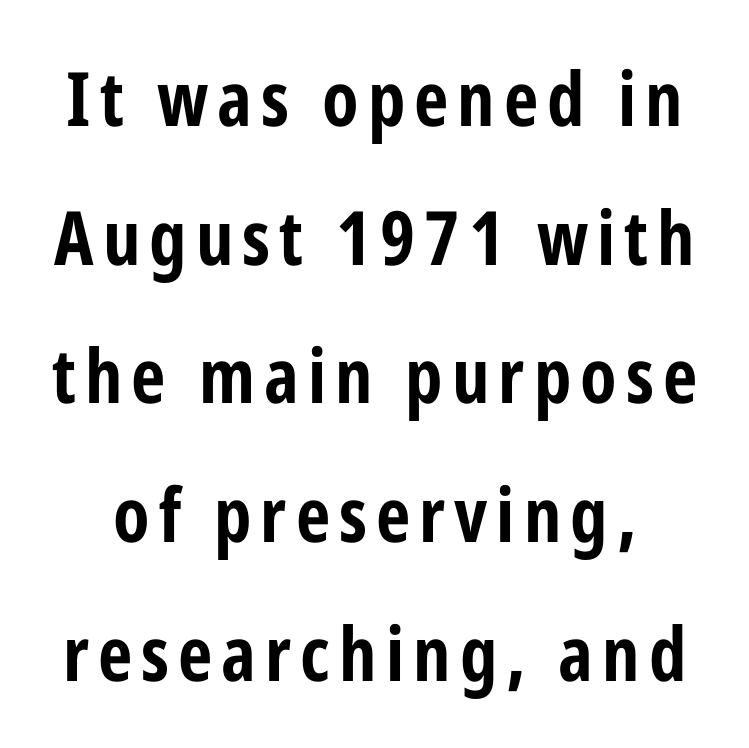
The image shows 75 px bold, condensed sans-serif type, upright; set line spacing 1.85x, not underlined; low stroke contrast and a medium x-height.
